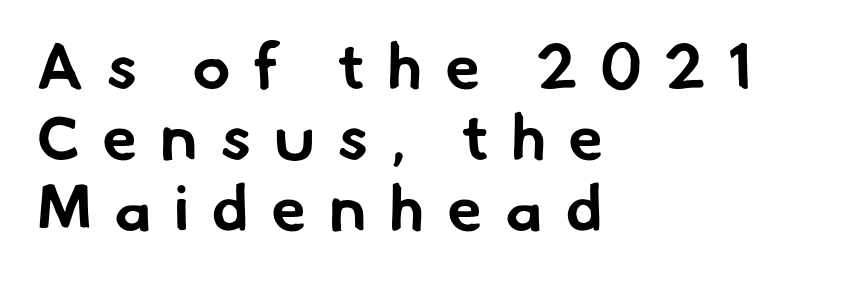
Glyph-to-glyph distance is far greater than everyday printed text. Descenders are the only things crossing below the line. All the whitespace from short lines collects on the right. The letters are bold, with thick, heavy strokes. A typesetter would label this face a sans. Vertically, the passage feels compressed, each row crowding the next.
